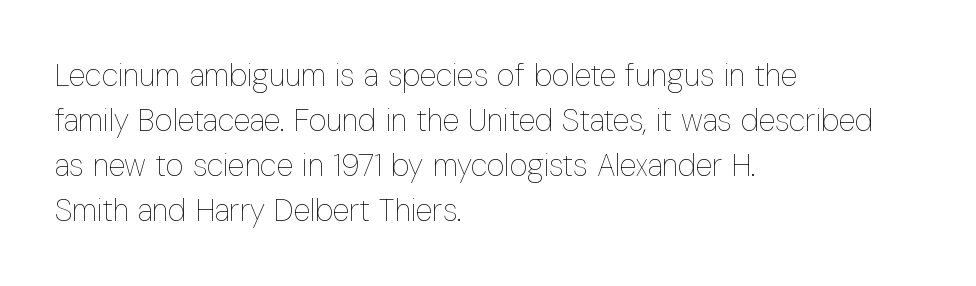
Q: Is the text bold? A: No.
Q: Is the text italic (slanted)? A: No, it is upright.
Q: Is the text underlined? A: No.
Q: How is the paragraph aligned? A: Left-aligned.
Q: Is the spacing between letters normal or unusually wide? A: Normal.
Q: Is the spacing between lines tight, normal or loose? A: Normal.
Q: Width (condensed, normal, or wide)? A: Condensed.
Q: Stroke contrast? A: Low.
Q: x-height? A: Medium.
Q: Monospaced? A: No.
